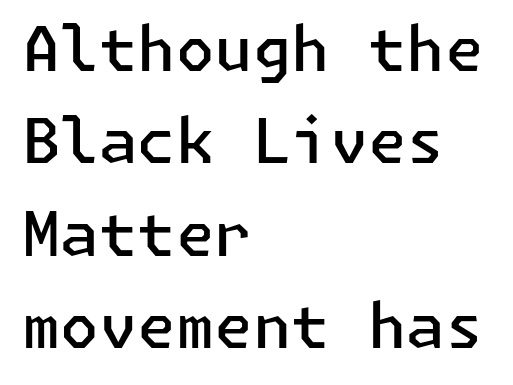
{"serif": "no", "italic": "no", "bold": "semi", "weight": "semibold", "width": "normal", "stroke_contrast": "low", "x_height": "medium", "underline": "no", "align": "left", "line_spacing": "normal", "line_spacing_ratio": 1.49, "letter_spacing": "normal", "letter_spacing_em": 0.0, "glyph_px": 62}
